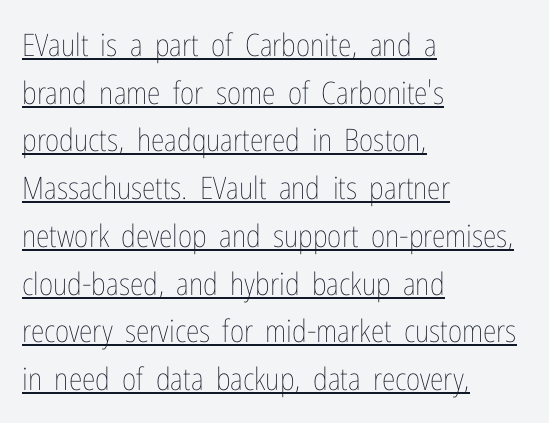
{"italic": "no", "bold": "no", "weight": "thin", "width": "condensed", "stroke_contrast": "low", "x_height": "medium", "monospaced": "no", "underline": "yes", "align": "left", "line_spacing": "normal", "line_spacing_ratio": 1.54, "letter_spacing": "normal", "letter_spacing_em": 0.0, "glyph_px": 31}
